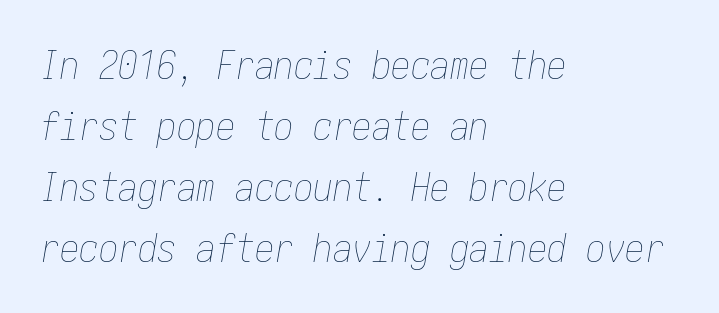
Q: Is the text bold? A: No.
Q: Is the text italic (slanted)? A: Yes, it leans right by about 10 degrees.
Q: Is the text underlined? A: No.
Q: How is the paragraph aligned? A: Left-aligned.
Q: Is the spacing between letters normal or unusually wide? A: Normal.
Q: Is the spacing between lines tight, normal or loose? A: Normal.
Q: Width (condensed, normal, or wide)? A: Condensed.
Q: Stroke contrast? A: Low.
Q: x-height? A: Medium.
